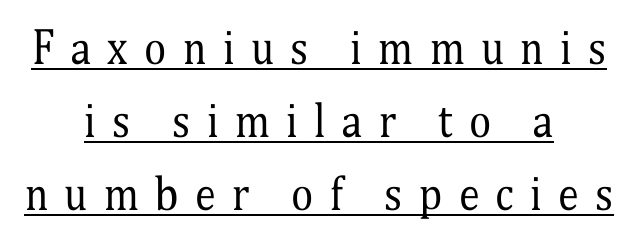
The image shows 42 px regular-weight, condensed serif type, upright; set centered, line spacing 1.74x, unusually wide letter spacing (+0.39 em), underlined; medium stroke contrast and a medium x-height.
